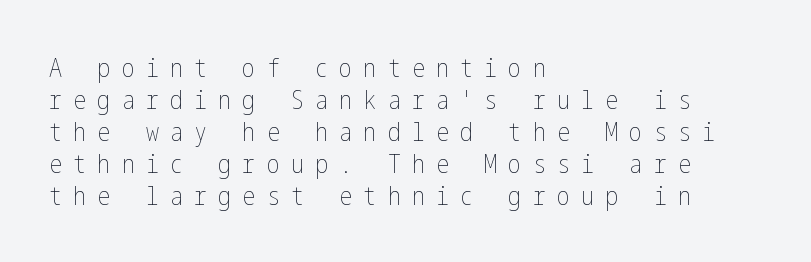
The image shows 26 px text type, upright; set left-aligned, line spacing 1.23x, unusually wide letter spacing (+0.43 em), not underlined.
